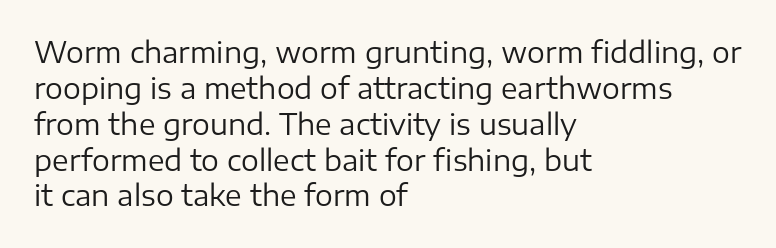
Q: Is the text bold? A: No.
Q: Is the text italic (slanted)? A: No, it is upright.
Q: Is the typeface a serif or a sans-serif typeface? A: Sans-serif.
Q: Is the text underlined? A: No.
Q: How is the paragraph aligned? A: Left-aligned.
Q: Is the spacing between letters normal or unusually wide? A: Normal.
Q: Is the spacing between lines tight, normal or loose? A: Normal.
Q: Width (condensed, normal, or wide)? A: Normal.
Q: Stroke contrast? A: Low.
Q: x-height? A: Medium.
Q: Monospaced? A: No.
